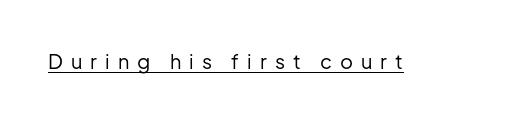
Q: Is the text bold? A: No.
Q: Is the text italic (slanted)? A: No, it is upright.
Q: Is the text underlined? A: Yes.
Q: Is the spacing between letters normal or unusually wide? A: Unusually wide.
